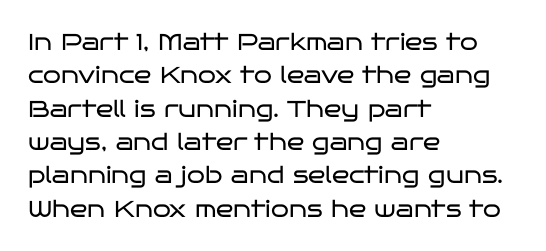
How would I describe the line gaps? Plain and ordinary. Just letters on the line, the space beneath them empty. Alignment: flush left. In terms of posture, this sample is upright.
